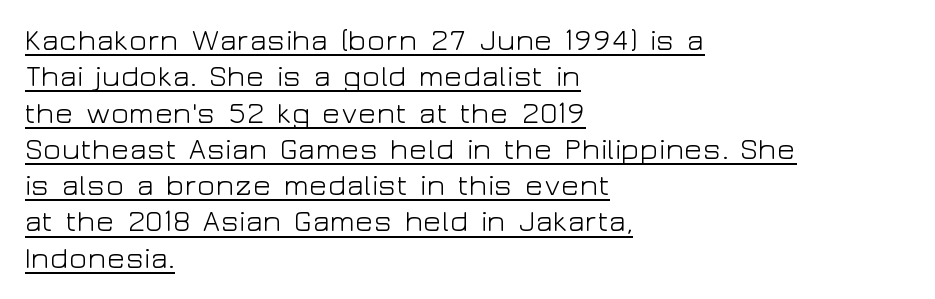
{"serif": "no", "italic": "no", "bold": "no", "weight": "light", "width": "wide", "stroke_contrast": "low", "x_height": "medium", "monospaced": "no", "underline": "yes", "align": "left", "line_spacing_ratio": 1.21, "letter_spacing": "normal", "letter_spacing_em": 0.0, "glyph_px": 30}
